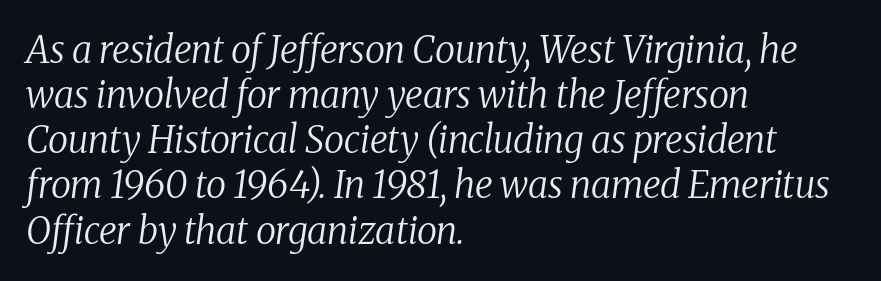
{"serif": "yes", "italic": "yes", "lean": "right", "slant_degrees": 8, "bold": "no", "weight": "regular", "width": "normal", "stroke_contrast": "medium", "x_height": "medium", "monospaced": "no", "underline": "no", "align": "left", "line_spacing_ratio": 1.22, "letter_spacing": "normal", "letter_spacing_em": 0.0, "glyph_px": 37}
